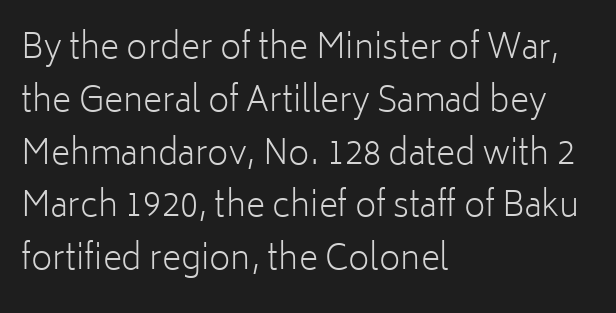
Q: Is the text bold? A: No.
Q: Is the text italic (slanted)? A: No, it is upright.
Q: Is the typeface a serif or a sans-serif typeface? A: Sans-serif.
Q: Is the text underlined? A: No.
Q: How is the paragraph aligned? A: Left-aligned.
Q: Is the spacing between letters normal or unusually wide? A: Normal.
Q: Is the spacing between lines tight, normal or loose? A: Normal.
Q: Width (condensed, normal, or wide)? A: Normal.
Q: Stroke contrast? A: Low.
Q: x-height? A: Medium.
Q: Monospaced? A: No.
